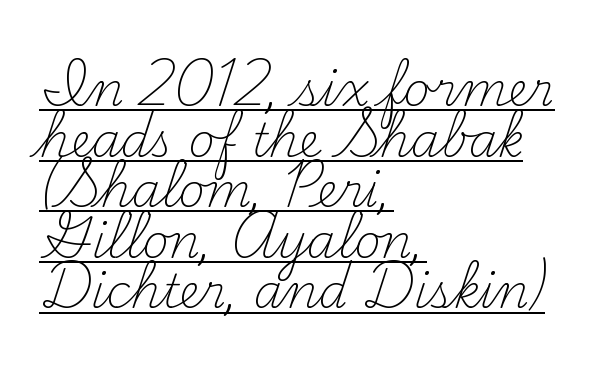
The line-height multiplier appears low, near solid setting. These lines stack with their left ends in a neat column. Observe the ordinary spacing: letters are neighbours, not strangers. Is this a fixed-width face? No — the glyphs have proportional, varying widths.
